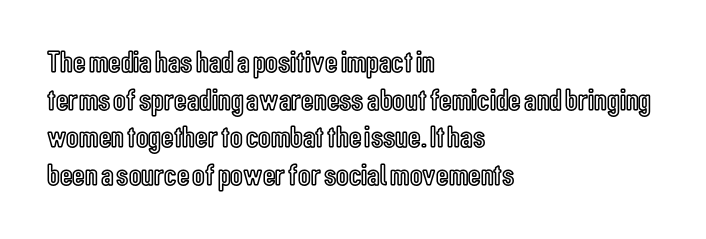
The image shows 31 px condensed type, upright; set left-aligned, line spacing 1.21x, normal letter spacing, not underlined; a medium x-height.
